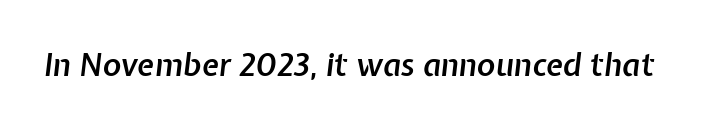
Each letter keeps its own natural width here, so spacing adapts to shape. Tracking value appears to be zero — textbook default spacing. Stems and bowls a touch heavier than normal — semibold. Italic: yes, the glyphs are oblique. The area under the type is left untouched.
